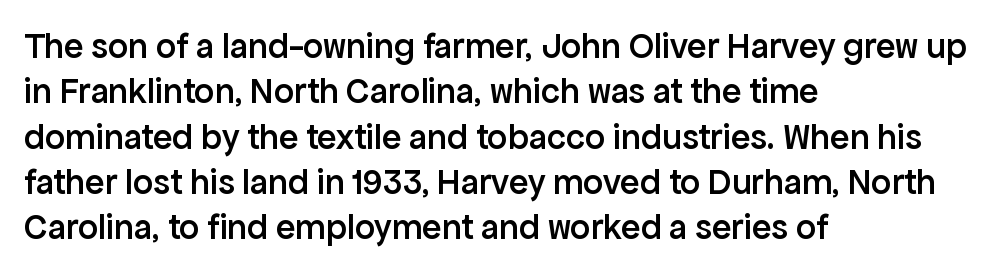
{"serif": "no", "italic": "no", "bold": "semi", "weight": "semibold", "width": "normal", "stroke_contrast": "low", "x_height": "medium", "monospaced": "no", "underline": "no", "align": "left", "line_spacing": "normal", "line_spacing_ratio": 1.26, "letter_spacing": "normal", "letter_spacing_em": 0.0, "glyph_px": 36}
